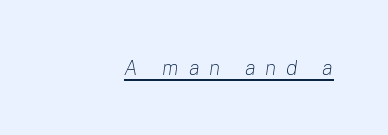
{"italic": "yes", "lean": "right", "slant_degrees": 8, "bold": "no", "underline": "yes", "letter_spacing": "wide", "letter_spacing_em": 0.46, "glyph_px": 21}
